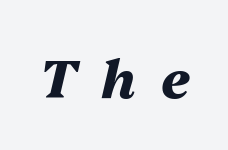
The image shows 53 px heavy type, italic (leaning right); set unusually wide letter spacing (+0.47 em), not underlined; medium stroke contrast and a medium x-height.
